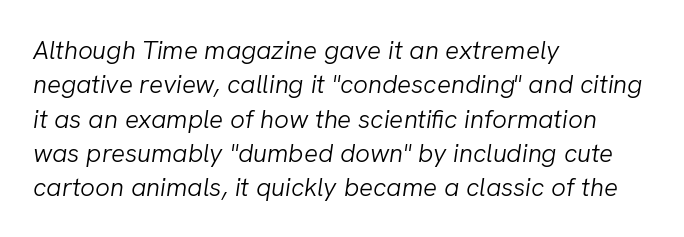
{"italic": "yes", "lean": "right", "slant_degrees": 8, "bold": "no", "underline": "no", "align": "left", "line_spacing": "normal", "line_spacing_ratio": 1.32, "letter_spacing": "normal", "letter_spacing_em": 0.0, "glyph_px": 26}
